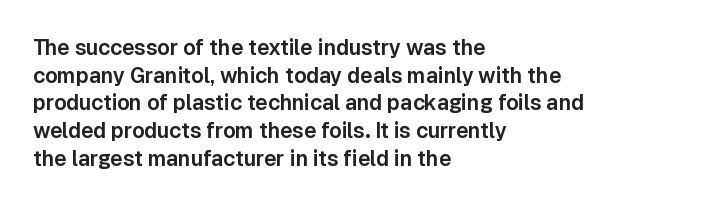
{"italic": "no", "underline": "no", "align": "left", "line_spacing": "normal", "line_spacing_ratio": 1.32, "letter_spacing": "normal", "letter_spacing_em": 0.0, "glyph_px": 21}
